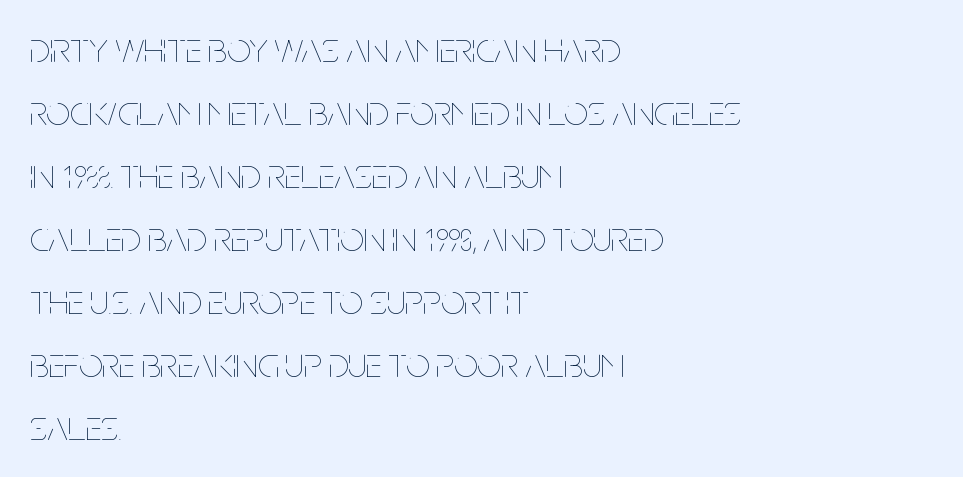
The gap between lines stays unmarked. Vertical spacing — default. Weight: regular or lighter. Is this a fixed-width face? No — the glyphs have proportional, varying widths. This rendering leaves character spacing at its baseline value. Vertical strokes here are truly vertical.
